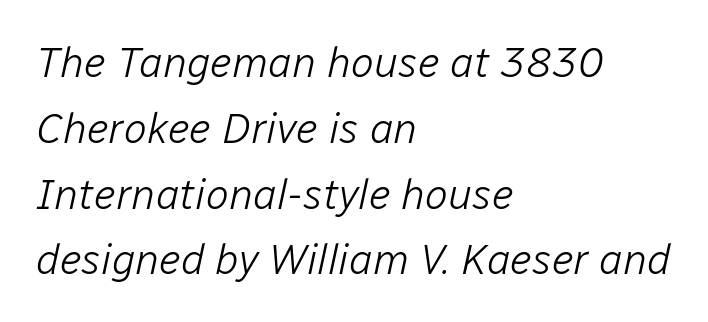
{"italic": "yes", "lean": "right", "slant_degrees": 12, "bold": "no", "weight": "light", "width": "normal", "stroke_contrast": "low", "x_height": "medium", "monospaced": "no", "underline": "no", "align": "left", "line_spacing": "normal", "line_spacing_ratio": 1.53, "letter_spacing": "normal", "letter_spacing_em": 0.0, "glyph_px": 43}
